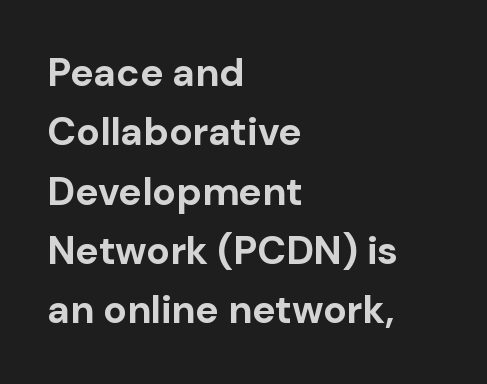
Q: Is the text bold? A: Yes.
Q: Is the text italic (slanted)? A: No, it is upright.
Q: Is the typeface a serif or a sans-serif typeface? A: Sans-serif.
Q: Is the text underlined? A: No.
Q: How is the paragraph aligned? A: Left-aligned.
Q: Is the spacing between letters normal or unusually wide? A: Normal.
Q: Is the spacing between lines tight, normal or loose? A: Normal.
Q: Width (condensed, normal, or wide)? A: Normal.
Q: Stroke contrast? A: Low.
Q: x-height? A: Medium.
Q: Monospaced? A: No.
